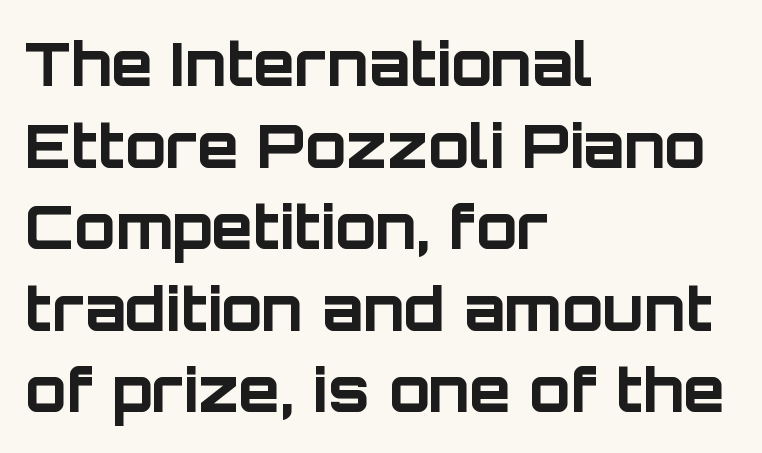
The image shows 60 px bold sans-serif type, upright; set left-aligned, normal line spacing (1.36x), normal letter spacing, not underlined; low stroke contrast and a large x-height.
